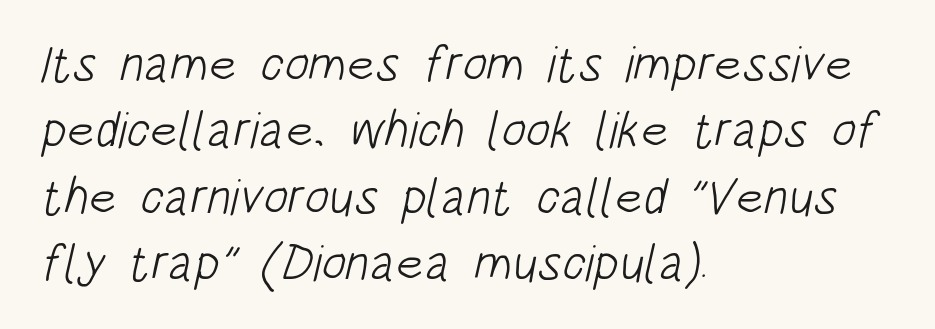
Q: Is the text bold? A: No.
Q: Is the typeface a serif or a sans-serif typeface? A: Sans-serif.
Q: Is the text underlined? A: No.
Q: How is the paragraph aligned? A: Left-aligned.
Q: Is the spacing between letters normal or unusually wide? A: Normal.
Q: Is the spacing between lines tight, normal or loose? A: Normal.
Q: Width (condensed, normal, or wide)? A: Condensed.
Q: Stroke contrast? A: Low.
Q: x-height? A: Large.
Q: Monospaced? A: No.
